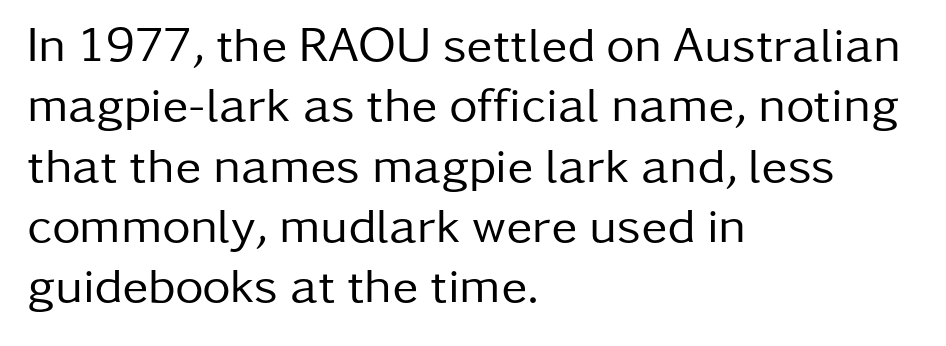
Q: Is the text bold? A: No.
Q: Is the text italic (slanted)? A: No, it is upright.
Q: Is the typeface a serif or a sans-serif typeface? A: Sans-serif.
Q: Is the text underlined? A: No.
Q: How is the paragraph aligned? A: Left-aligned.
Q: Is the spacing between letters normal or unusually wide? A: Normal.
Q: Width (condensed, normal, or wide)? A: Normal.
Q: Stroke contrast? A: Low.
Q: x-height? A: Medium.
Q: Monospaced? A: No.
